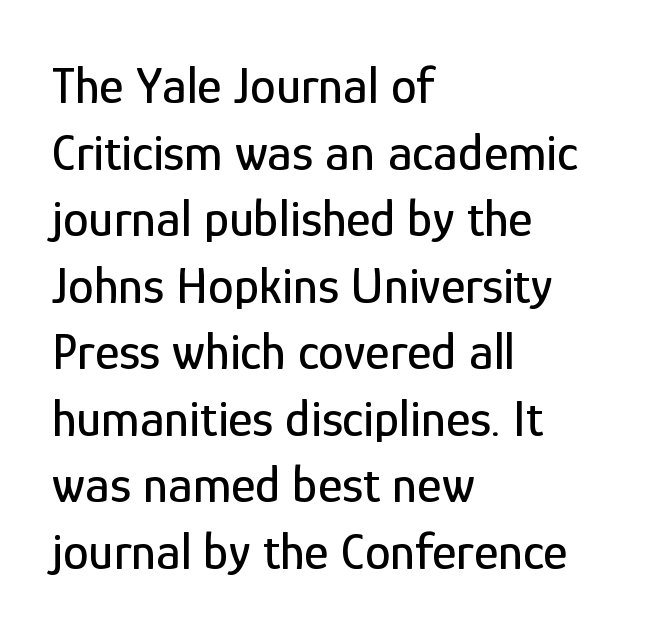
The image shows 52 px condensed sans-serif type, upright; set left-aligned, normal line spacing (1.28x), normal letter spacing, not underlined; low stroke contrast and a medium x-height.
